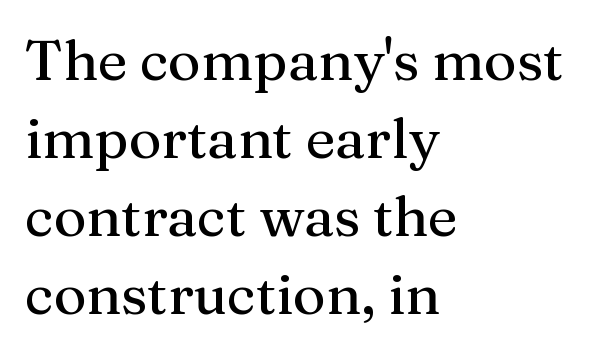
Visually the block forms a straight wall on the left and a jagged coastline on the right. This is serif lettering, the kind often seen in printed books. Proportional: the letters do not fall into vertical columns. Each word holds together tightly as a unit, with standard inter-letter gaps.
